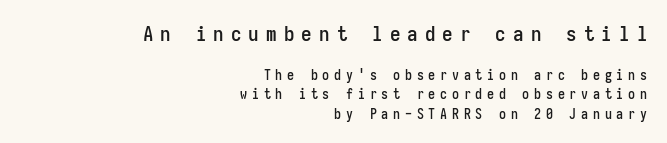
Visually, the top section dominates because its glyphs are scaled up. Is there much room between lines? A standard amount, neither cramped nor airy. Check the space under the baseline: it is left empty. Every stem runs plumb, perpendicular to the baseline. Caption: multi-line text, flush right, ragged left.
